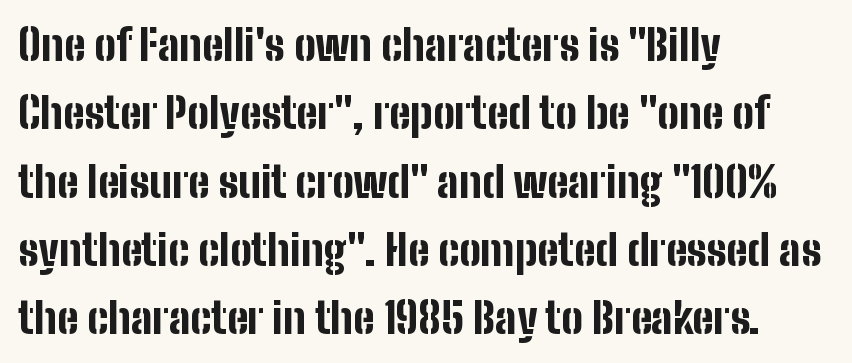
The image shows 43 px bold, condensed sans-serif type, upright; set left-aligned, normal line spacing (1.59x), normal letter spacing, not underlined; low stroke contrast and a medium x-height.
